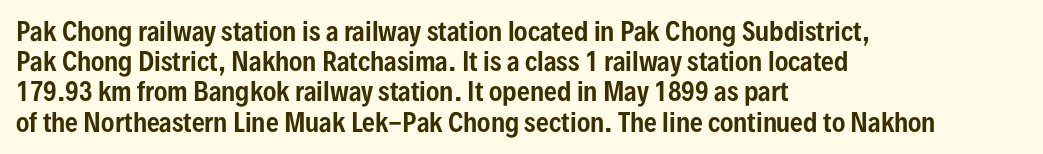
Q: Is the text italic (slanted)? A: No, it is upright.
Q: Is the text underlined? A: No.
Q: How is the paragraph aligned? A: Left-aligned.
Q: Is the spacing between letters normal or unusually wide? A: Normal.
